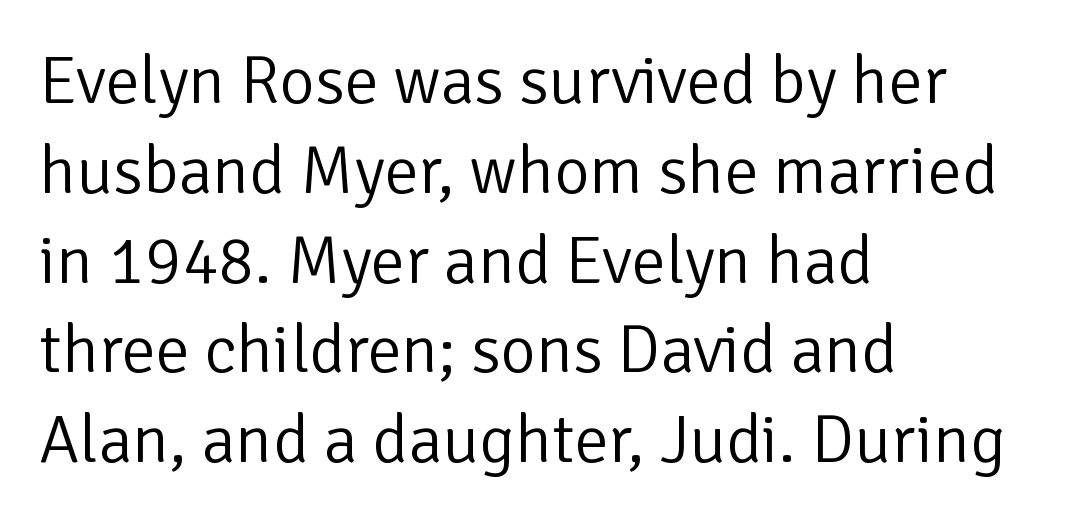
{"serif": "no", "italic": "no", "bold": "no", "weight": "light", "width": "normal", "stroke_contrast": "low", "x_height": "medium", "monospaced": "no", "underline": "no", "align": "left", "line_spacing": "normal", "line_spacing_ratio": 1.32, "letter_spacing": "normal", "letter_spacing_em": 0.0, "glyph_px": 68}
